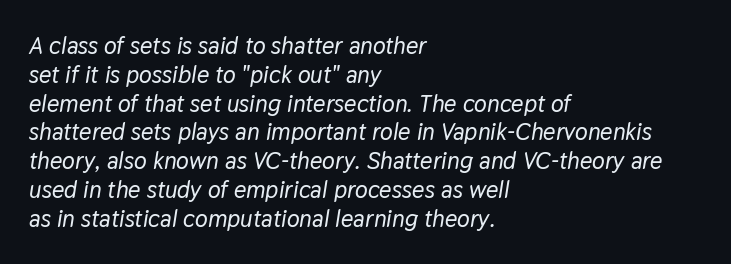
Q: Is the text italic (slanted)? A: Yes, it leans right by about 9 degrees.
Q: Is the text underlined? A: No.
Q: How is the paragraph aligned? A: Left-aligned.
Q: Is the spacing between letters normal or unusually wide? A: Normal.
